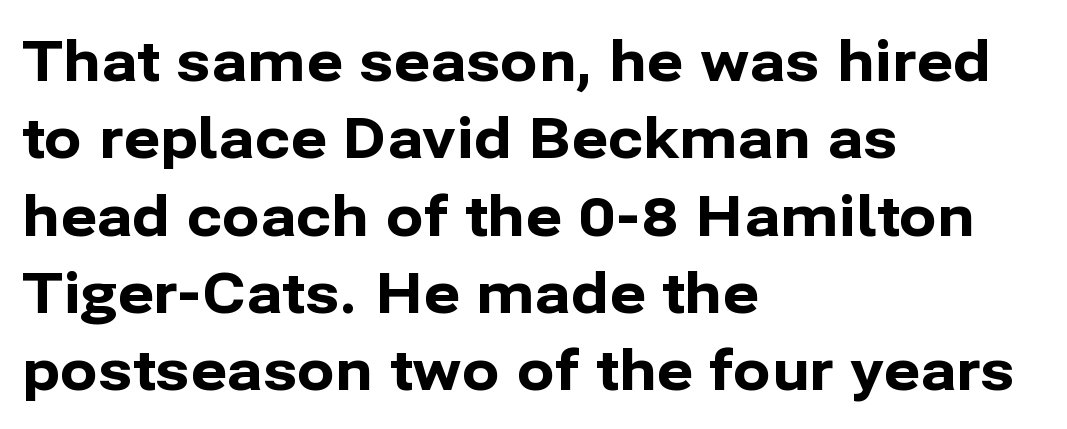
{"serif": "no", "italic": "no", "bold": "yes", "weight": "bold", "width": "normal", "stroke_contrast": "low", "x_height": "medium", "monospaced": "no", "underline": "no", "align": "left", "line_spacing": "normal", "line_spacing_ratio": 1.38, "letter_spacing": "normal", "letter_spacing_em": 0.0, "glyph_px": 56}
